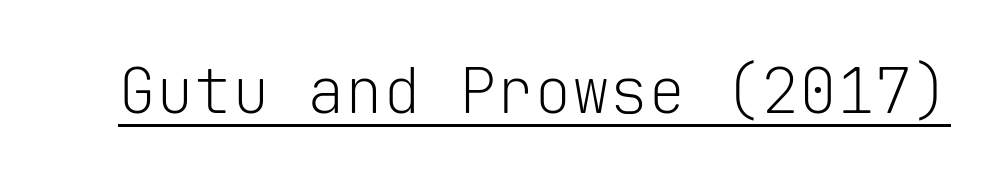
The horizontal fit of the characters is conventional and even. Beneath each row of characters lies a ruled line. Think of a typewriter: that constant character pitch is what you see here. If you drew a line through each stem, it would be perfectly vertical.
